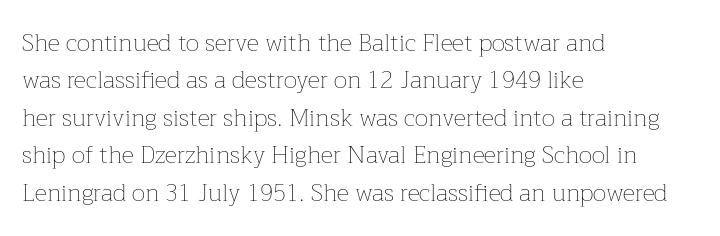
Evenly set lines give the paragraph a standard silhouette. Here the glyphs are tracked normally, forming tight word shapes. Rule under the text: the space is simply empty. Italic? Not at all — the glyphs are vertical. These glyphs show unthickened strokes, regular width or finer.
